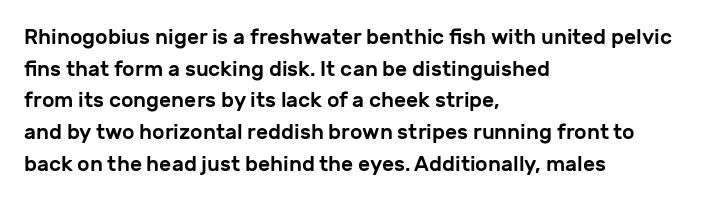
{"italic": "no", "underline": "no", "align": "left", "line_spacing": "normal", "line_spacing_ratio": 1.51, "letter_spacing": "normal", "letter_spacing_em": 0.0, "glyph_px": 21}
